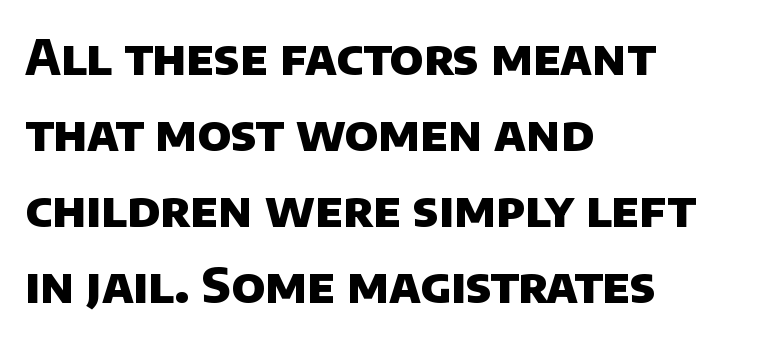
The image shows 48 px heavy sans-serif type; set left-aligned, normal line spacing (1.58x), normal letter spacing, not underlined; low stroke contrast and a large x-height.
